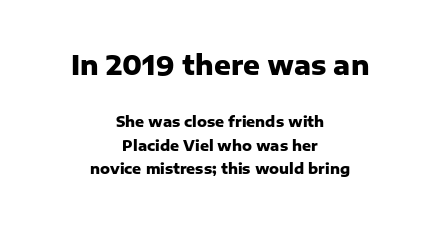
The letters stand upright; this is a roman face. How would I describe the line gaps? Plain and ordinary. I'd describe the lettering as bold — thick and assertive. Compare the two chunks: the upper has the greater cap height. The typesetter chose a symmetrical, centered arrangement here. Underlining? Definitely not there.
